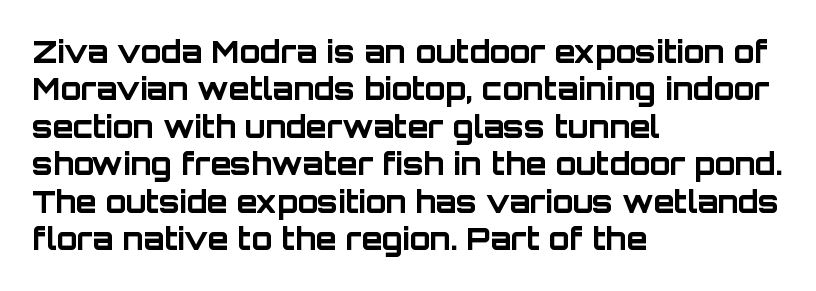
Q: Is the text bold? A: Yes.
Q: Is the text italic (slanted)? A: No, it is upright.
Q: Is the typeface a serif or a sans-serif typeface? A: Sans-serif.
Q: Is the text underlined? A: No.
Q: How is the paragraph aligned? A: Left-aligned.
Q: Is the spacing between letters normal or unusually wide? A: Normal.
Q: Is the spacing between lines tight, normal or loose? A: Normal.
Q: Width (condensed, normal, or wide)? A: Normal.
Q: Stroke contrast? A: Low.
Q: x-height? A: Large.
Q: Monospaced? A: No.
